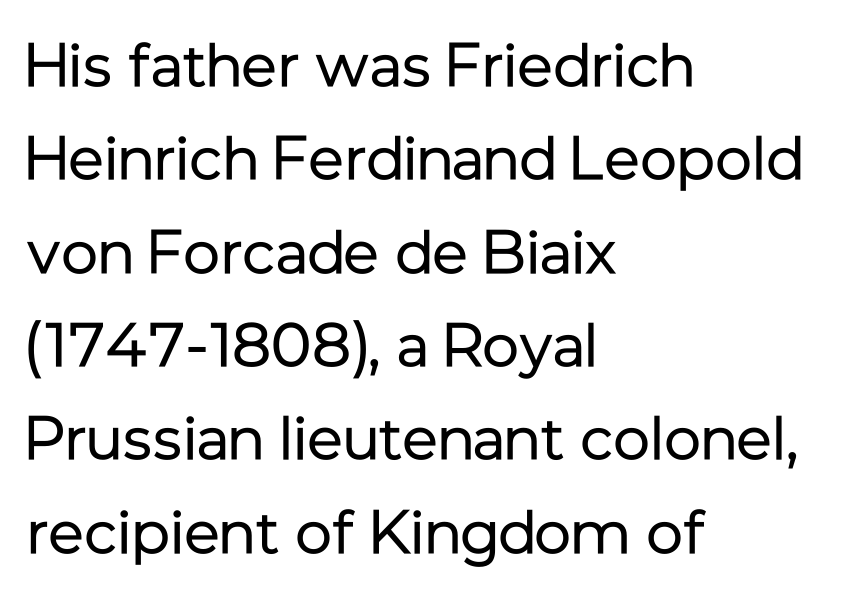
Q: Is the text bold? A: No.
Q: Is the text italic (slanted)? A: No, it is upright.
Q: Is the typeface a serif or a sans-serif typeface? A: Sans-serif.
Q: Is the text underlined? A: No.
Q: How is the paragraph aligned? A: Left-aligned.
Q: Is the spacing between letters normal or unusually wide? A: Normal.
Q: Is the spacing between lines tight, normal or loose? A: Normal.
Q: Width (condensed, normal, or wide)? A: Normal.
Q: Stroke contrast? A: Low.
Q: x-height? A: Medium.
Q: Monospaced? A: No.
